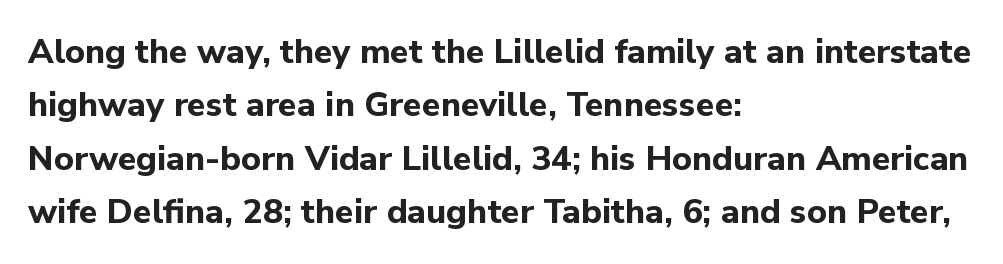
Q: Is the text bold? A: Yes.
Q: Is the text italic (slanted)? A: No, it is upright.
Q: Is the typeface a serif or a sans-serif typeface? A: Sans-serif.
Q: Is the text underlined? A: No.
Q: How is the paragraph aligned? A: Left-aligned.
Q: Is the spacing between letters normal or unusually wide? A: Normal.
Q: Is the spacing between lines tight, normal or loose? A: Normal.
Q: Width (condensed, normal, or wide)? A: Normal.
Q: Stroke contrast? A: Low.
Q: x-height? A: Medium.
Q: Monospaced? A: No.
